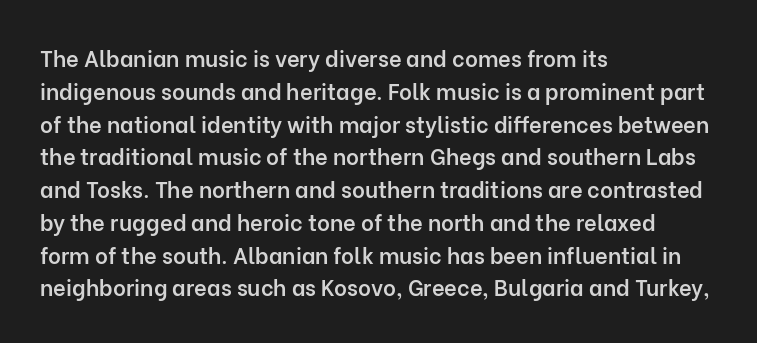
Q: Is the text bold? A: Semi-bold.
Q: Is the text italic (slanted)? A: No, it is upright.
Q: Is the text underlined? A: No.
Q: How is the paragraph aligned? A: Left-aligned.
Q: Is the spacing between letters normal or unusually wide? A: Normal.
Q: Is the spacing between lines tight, normal or loose? A: Normal.
